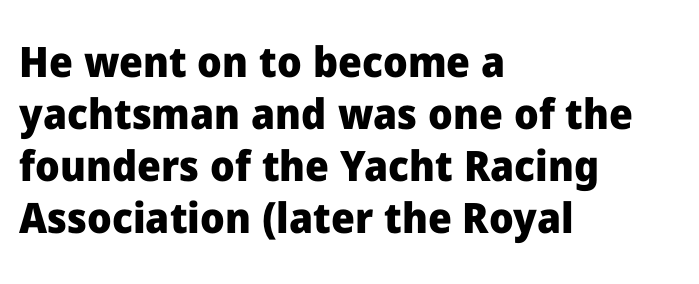
Q: Is the text bold? A: Yes.
Q: Is the text italic (slanted)? A: No, it is upright.
Q: Is the typeface a serif or a sans-serif typeface? A: Sans-serif.
Q: Is the text underlined? A: No.
Q: How is the paragraph aligned? A: Left-aligned.
Q: Is the spacing between letters normal or unusually wide? A: Normal.
Q: Width (condensed, normal, or wide)? A: Normal.
Q: Stroke contrast? A: Low.
Q: x-height? A: Medium.
Q: Monospaced? A: No.
